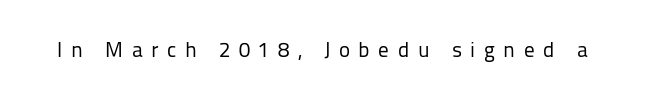
Do the letters lean? They stand straight. The type is letterspaced generously, with wide tracking. This rendering features lettering with no underline. Compared with a typical body face, this is equally light or lighter still.
